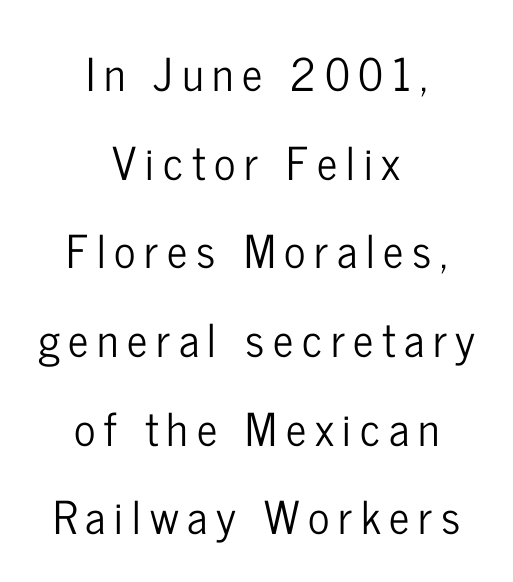
{"serif": "no", "italic": "no", "width": "condensed", "stroke_contrast": "low", "x_height": "medium", "monospaced": "no", "underline": "no", "align": "center", "line_spacing": "loose", "line_spacing_ratio": 1.97, "glyph_px": 45}
